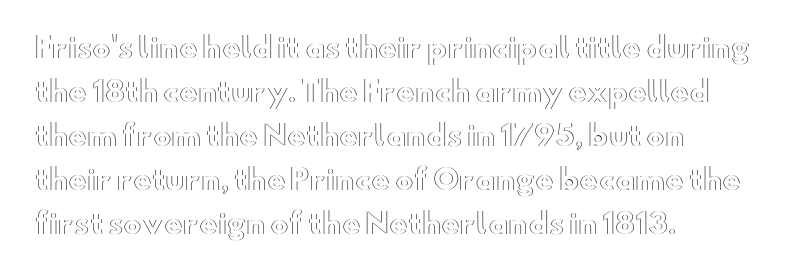
{"italic": "no", "width": "wide", "x_height": "small", "monospaced": "no", "underline": "no", "align": "left", "line_spacing": "normal", "line_spacing_ratio": 1.57, "letter_spacing": "normal", "letter_spacing_em": 0.0, "glyph_px": 28}
